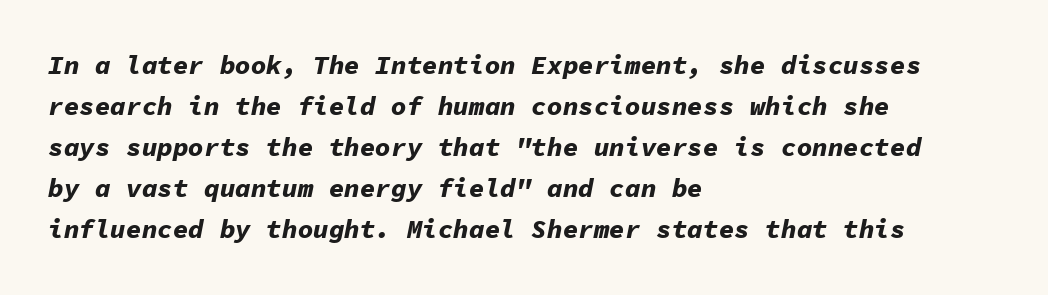
Typographic density is high because the face is bold. Baseline-to-baseline distance is the conventional proportion of letter height. Horizontally, the lines are justified to the leading edge only. The glyphs are unaccompanied by any horizontal stroke below them. The whole block is typeset with a tilt. Tracking here is standard; glyphs follow each other at the usual distance.
